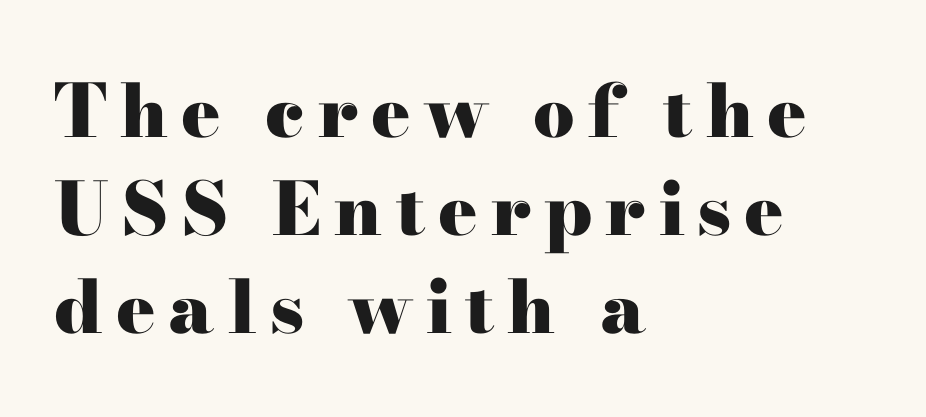
{"serif": "yes", "italic": "no", "bold": "yes", "weight": "heavy", "width": "wide", "stroke_contrast": "high", "x_height": "small", "monospaced": "no", "underline": "no", "align": "left", "line_spacing": "normal", "line_spacing_ratio": 1.34, "glyph_px": 73}
